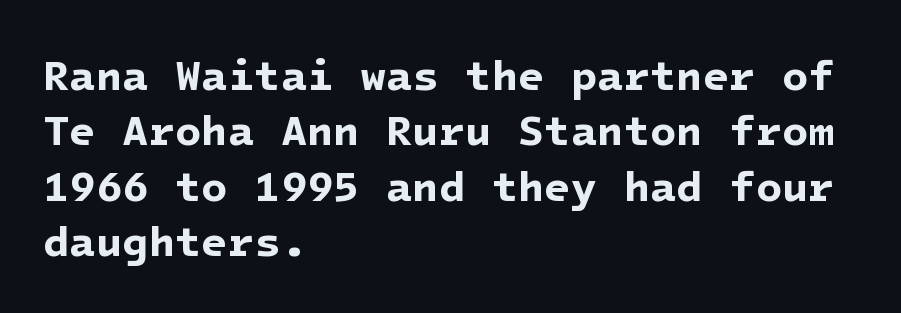
{"serif": "no", "bold": "yes", "weight": "bold", "width": "normal", "stroke_contrast": "low", "x_height": "medium", "underline": "no", "align": "left", "line_spacing": "normal", "line_spacing_ratio": 1.29, "letter_spacing": "normal", "letter_spacing_em": 0.0, "glyph_px": 43}
